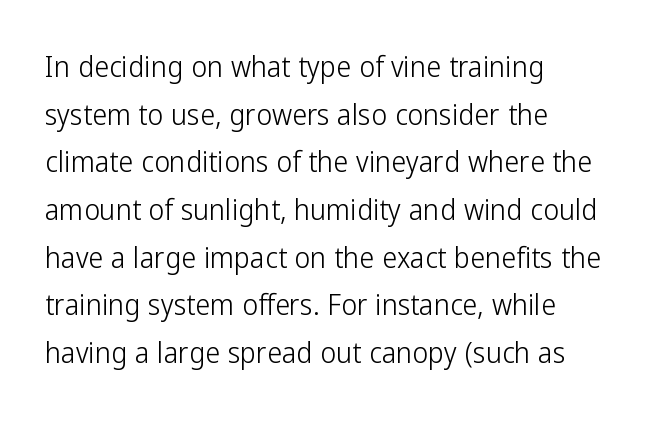
Q: Is the text bold? A: No.
Q: Is the text italic (slanted)? A: No, it is upright.
Q: Is the typeface a serif or a sans-serif typeface? A: Sans-serif.
Q: Is the text underlined? A: No.
Q: How is the paragraph aligned? A: Left-aligned.
Q: Is the spacing between letters normal or unusually wide? A: Normal.
Q: Is the spacing between lines tight, normal or loose? A: Normal.
Q: Width (condensed, normal, or wide)? A: Condensed.
Q: Stroke contrast? A: Low.
Q: x-height? A: Medium.
Q: Monospaced? A: No.
